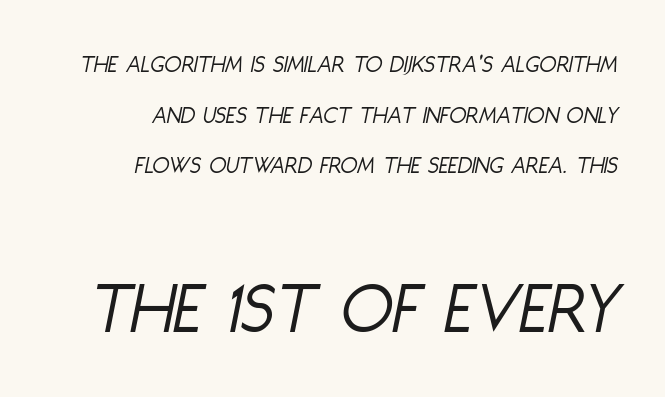
Horizontal bands of white between lines are thick stripes. Would a proofreader flag this as italicized? Yes. Letter spacing: default. Line ends are locked; line starts wander. A typesetter would call this proportional, since set widths differ per character. Counters stay open thanks to moderate or lighter strokes.
